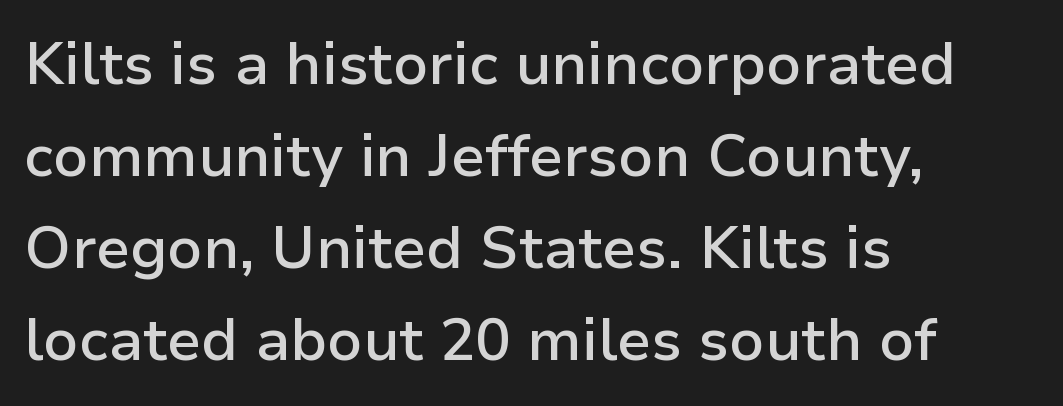
Q: Is the text bold? A: Semi-bold.
Q: Is the text italic (slanted)? A: No, it is upright.
Q: Is the typeface a serif or a sans-serif typeface? A: Sans-serif.
Q: Is the text underlined? A: No.
Q: How is the paragraph aligned? A: Left-aligned.
Q: Is the spacing between letters normal or unusually wide? A: Normal.
Q: Is the spacing between lines tight, normal or loose? A: Normal.
Q: Width (condensed, normal, or wide)? A: Normal.
Q: Stroke contrast? A: Low.
Q: x-height? A: Medium.
Q: Monospaced? A: No.
